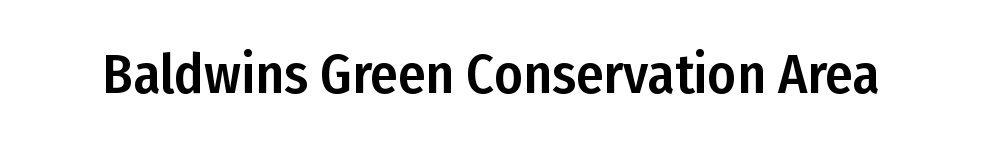
The image shows 55 px condensed sans-serif type, upright; set normal letter spacing, not underlined; low stroke contrast and a medium x-height.
